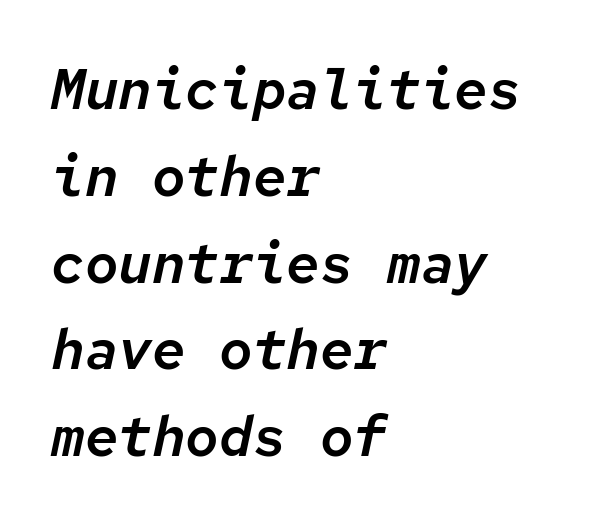
Rendered with sloped, italic letterforms. Is there much room between lines? A standard amount, neither cramped nor airy. Lines of text with bare space underneath. Alignment: flush left. You could call the tracking neutral — neither tight nor loose.
